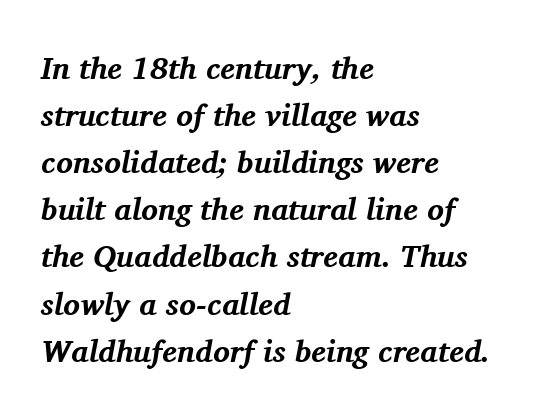
This sample has the flowing, uneven cadence of proportional lettering. One-word summary of the alignment: left. Each new line begins a customary step beneath the previous one. Has an underline been added? It has not. These lines keep a tight, regular rhythm from letter to letter.
